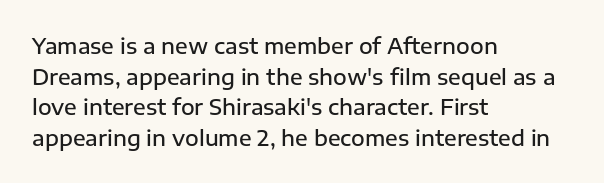
Q: Is the text bold? A: Semi-bold.
Q: Is the text italic (slanted)? A: No, it is upright.
Q: Is the text underlined? A: No.
Q: How is the paragraph aligned? A: Left-aligned.
Q: Is the spacing between letters normal or unusually wide? A: Normal.
Q: Is the spacing between lines tight, normal or loose? A: Normal.
